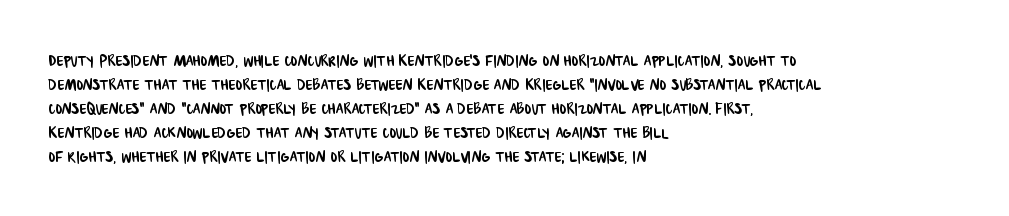
Q: Is the text underlined? A: No.
Q: How is the paragraph aligned? A: Left-aligned.
Q: Is the spacing between letters normal or unusually wide? A: Normal.
